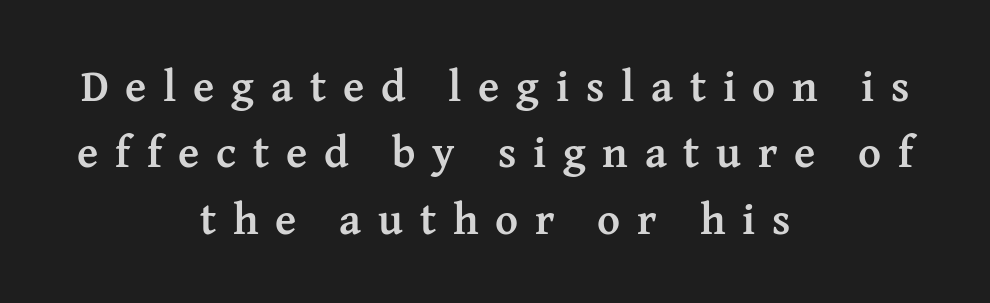
Q: Is the text bold? A: Yes.
Q: Is the text italic (slanted)? A: No, it is upright.
Q: Is the typeface a serif or a sans-serif typeface? A: Serif.
Q: Is the text underlined? A: No.
Q: How is the paragraph aligned? A: Centered.
Q: Is the spacing between letters normal or unusually wide? A: Unusually wide.
Q: Is the spacing between lines tight, normal or loose? A: Normal.
Q: Width (condensed, normal, or wide)? A: Normal.
Q: Stroke contrast? A: Medium.
Q: x-height? A: Medium.
Q: Monospaced? A: No.
